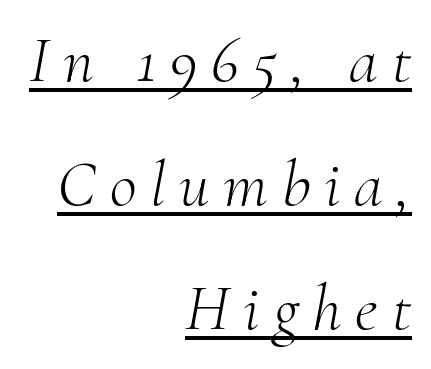
Q: Is the text bold? A: No.
Q: Is the text italic (slanted)? A: Yes, it leans right by about 10 degrees.
Q: Is the typeface a serif or a sans-serif typeface? A: Serif.
Q: Is the text underlined? A: Yes.
Q: How is the paragraph aligned? A: Right-aligned.
Q: Is the spacing between letters normal or unusually wide? A: Unusually wide.
Q: Width (condensed, normal, or wide)? A: Normal.
Q: Stroke contrast? A: Medium.
Q: x-height? A: Small.
Q: Monospaced? A: No.
